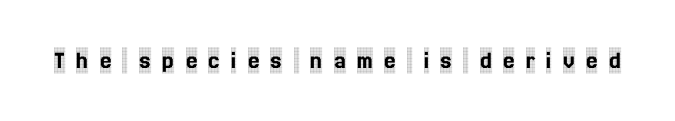
Q: Is the text italic (slanted)? A: No, it is upright.
Q: Is the text underlined? A: No.
Q: Is the spacing between letters normal or unusually wide? A: Unusually wide.
